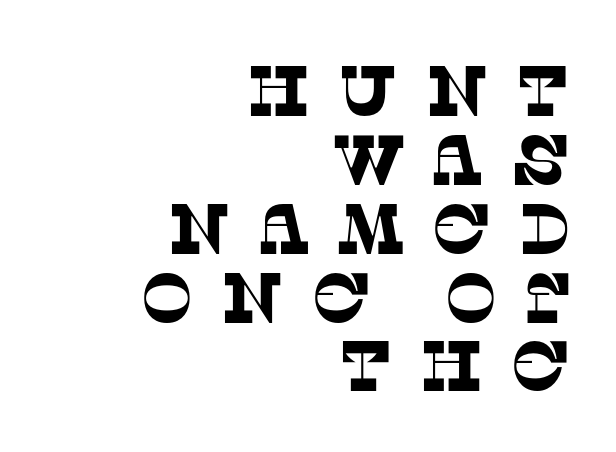
A typesetter would call this proportional, since set widths differ per character. Characters follow at a spacing far wider than the type designer built in. Very little white space separates one row of letters from the next. The passage is arranged like a letterhead date or caption credit — flush right.
